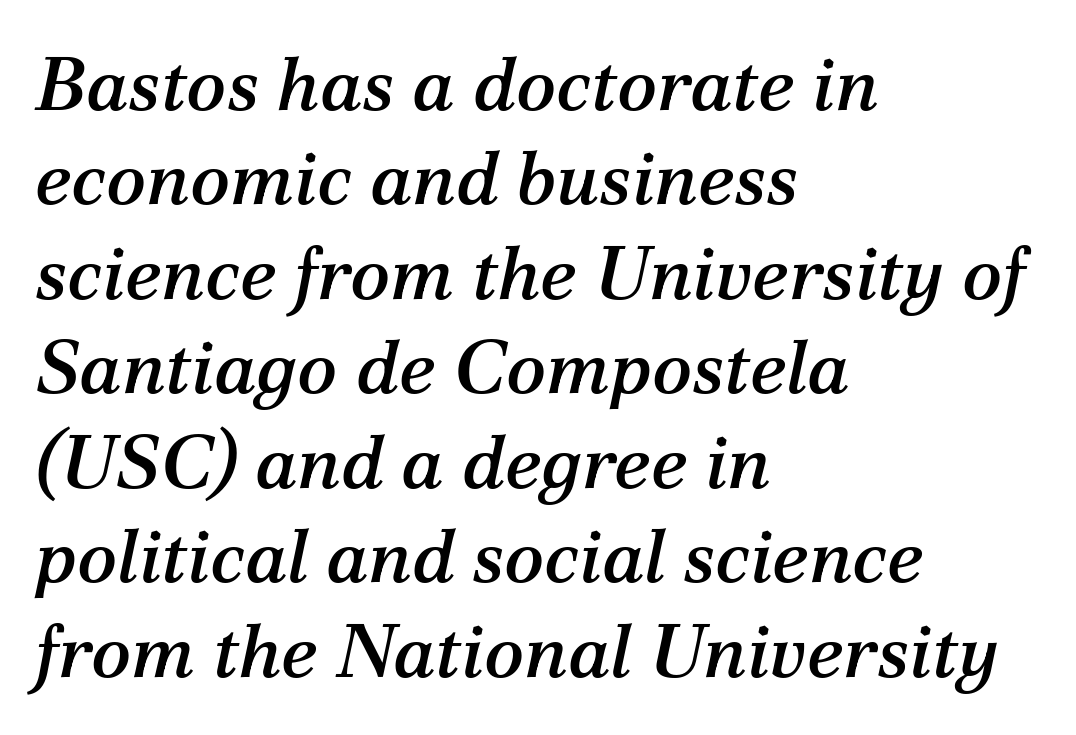
The face used here is seriffed, in the tradition of book romans. The rendering keeps characters at their native spacing. This sample uses an oblique cut, with every glyph tilted off the vertical. Check the space under the baseline: it is left empty. This sample is left-justified, so line endings fall wherever the words run out. Regular leading.
